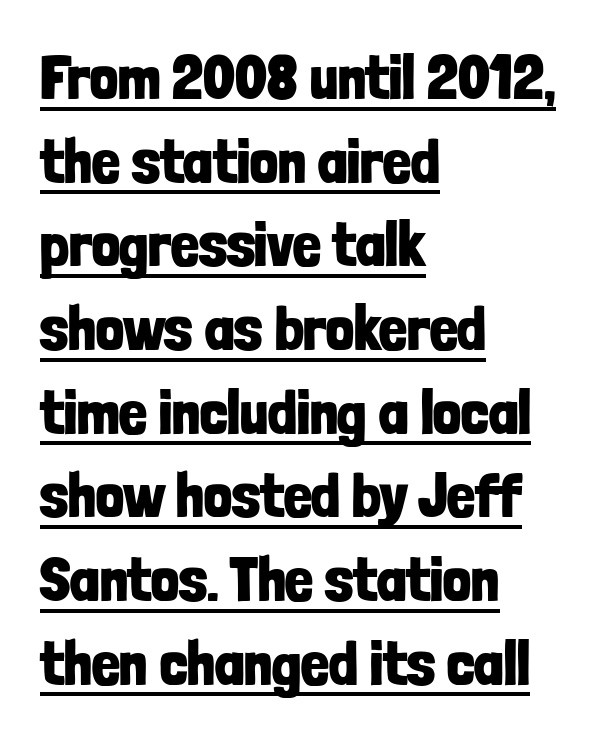
{"serif": "no", "italic": "no", "bold": "yes", "weight": "bold", "width": "condensed", "stroke_contrast": "low", "x_height": "medium", "monospaced": "no", "underline": "yes", "align": "left", "line_spacing": "normal", "line_spacing_ratio": 1.35, "letter_spacing": "normal", "letter_spacing_em": 0.0, "glyph_px": 62}
